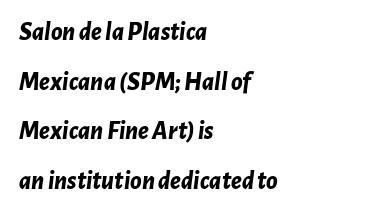
The image shows 26 px bold type, italic (leaning right); set left-aligned, loose line spacing (1.91x), normal letter spacing, not underlined.
